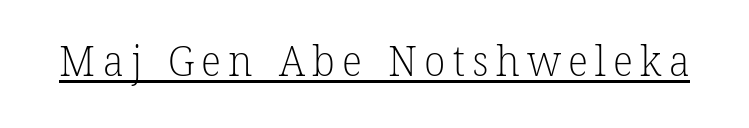
Q: Is the text bold? A: No.
Q: Is the typeface a serif or a sans-serif typeface? A: Serif.
Q: Is the text underlined? A: Yes.
Q: Width (condensed, normal, or wide)? A: Normal.
Q: Stroke contrast? A: Low.
Q: x-height? A: Medium.
Q: Monospaced? A: No.
